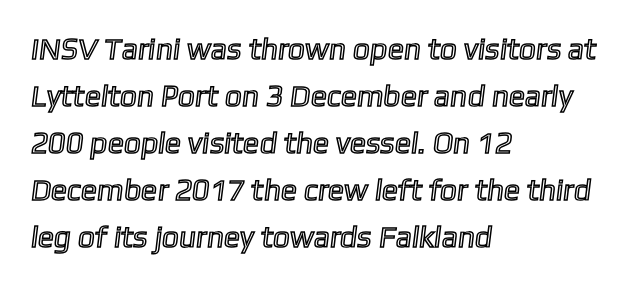
Q: Is the text underlined? A: No.
Q: How is the paragraph aligned? A: Left-aligned.
Q: Is the spacing between letters normal or unusually wide? A: Normal.
Q: Is the spacing between lines tight, normal or loose? A: Normal.
Q: Width (condensed, normal, or wide)? A: Normal.
Q: x-height? A: Medium.
Q: Monospaced? A: No.
